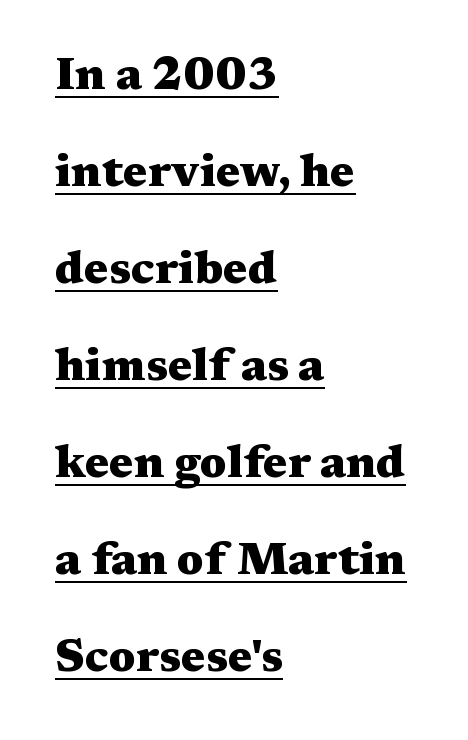
Q: Is the text bold? A: Yes.
Q: Is the text italic (slanted)? A: No, it is upright.
Q: Is the typeface a serif or a sans-serif typeface? A: Serif.
Q: Is the text underlined? A: Yes.
Q: How is the paragraph aligned? A: Left-aligned.
Q: Is the spacing between letters normal or unusually wide? A: Normal.
Q: Is the spacing between lines tight, normal or loose? A: Loose.
Q: Width (condensed, normal, or wide)? A: Wide.
Q: Stroke contrast? A: Medium.
Q: x-height? A: Medium.
Q: Monospaced? A: No.
